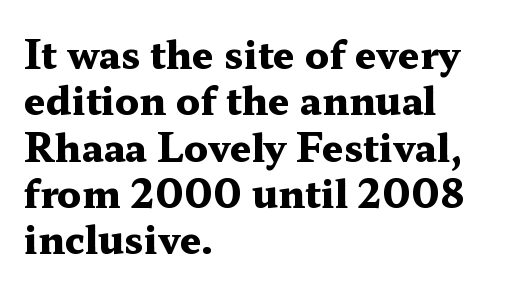
The axis of the letterforms is exactly vertical. You could not count columns in this text — the font is proportionally spaced. If you drew a ruler down the left edge, every line would touch it. How are the letters spaced? Ordinarily, with no added tracking.
